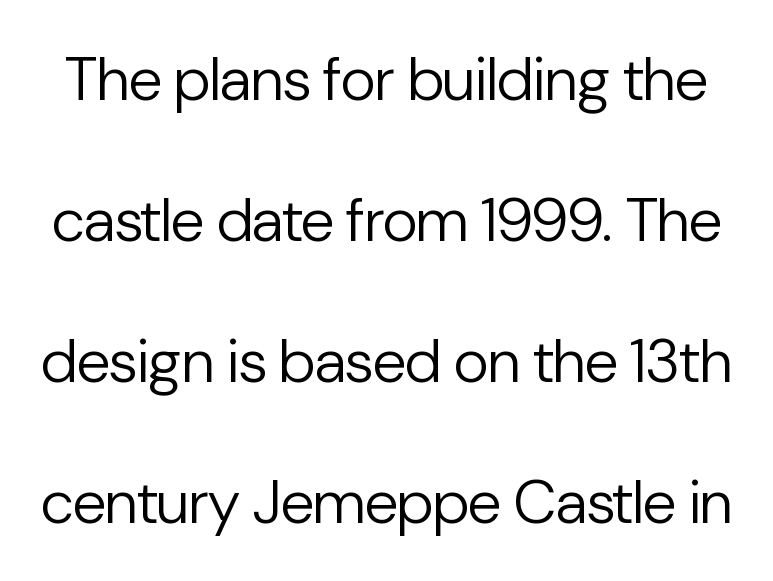
The image shows 61 px regular-weight sans-serif type, upright; set loose line spacing (2.31x), normal letter spacing, not underlined; low stroke contrast and a medium x-height.
